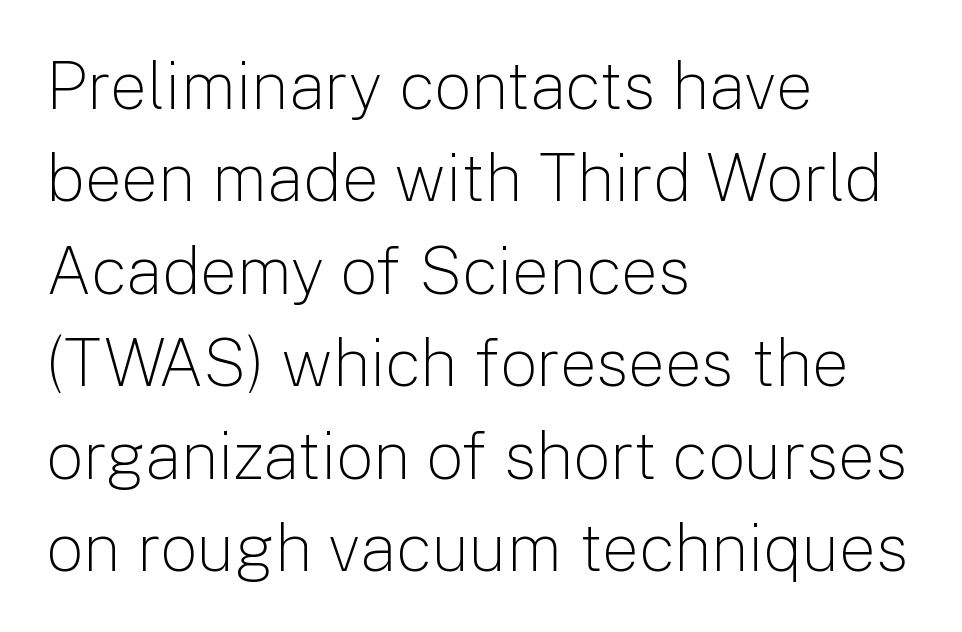
Regular leading. Visually the block forms a straight wall on the left and a jagged coastline on the right. Look at the bottom of the vertical strokes: they stop flat, with no serifs. The face used here is proportionally spaced, like ordinary book or web type. Ink coverage per letter is moderate at most.
